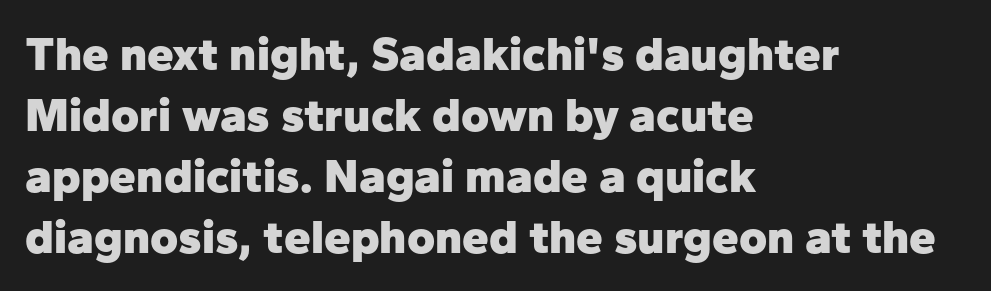
The image shows 48 px heavy sans-serif type, upright; set left-aligned, normal line spacing (1.27x), normal letter spacing, not underlined; low stroke contrast and a medium x-height.
